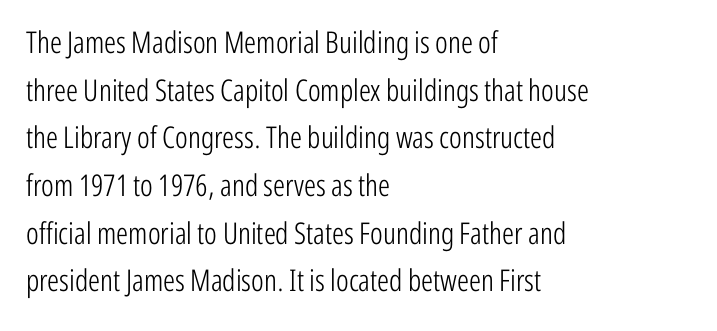
{"serif": "no", "italic": "no", "bold": "no", "weight": "light", "width": "condensed", "stroke_contrast": "low", "x_height": "medium", "monospaced": "no", "underline": "no", "align": "left", "line_spacing": "normal", "line_spacing_ratio": 1.59, "letter_spacing": "normal", "letter_spacing_em": 0.0, "glyph_px": 30}
